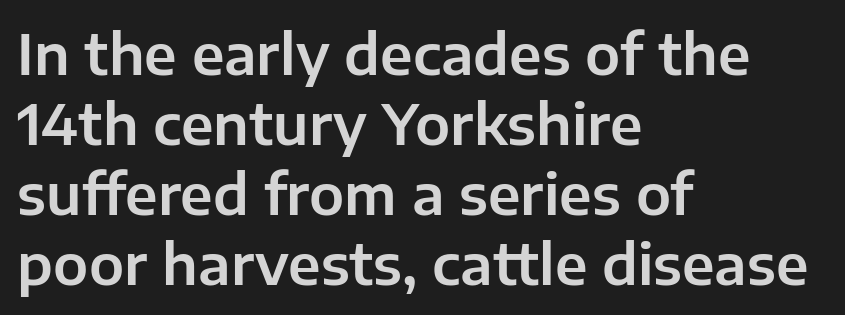
Q: Is the text italic (slanted)? A: No, it is upright.
Q: Is the typeface a serif or a sans-serif typeface? A: Sans-serif.
Q: Is the text underlined? A: No.
Q: How is the paragraph aligned? A: Left-aligned.
Q: Is the spacing between letters normal or unusually wide? A: Normal.
Q: Is the spacing between lines tight, normal or loose? A: Normal.
Q: Width (condensed, normal, or wide)? A: Normal.
Q: Stroke contrast? A: Low.
Q: x-height? A: Medium.
Q: Monospaced? A: No.
